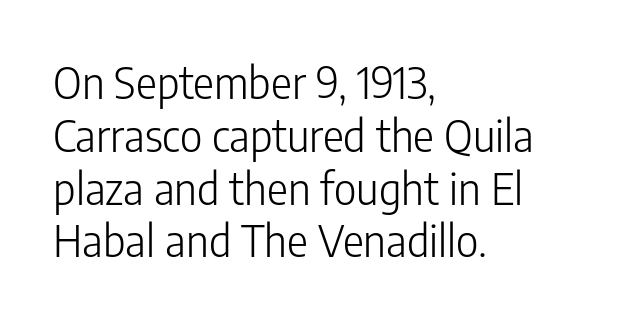
Designer's note — italics off, roman on. Default kerning and tracking; the words read as compact shapes. Alignment: flush left. Stroke mass is kept to a normal reading level or below. Bare-footed words on every line. Looks like regular typesetting: each glyph gets only the width it needs.
